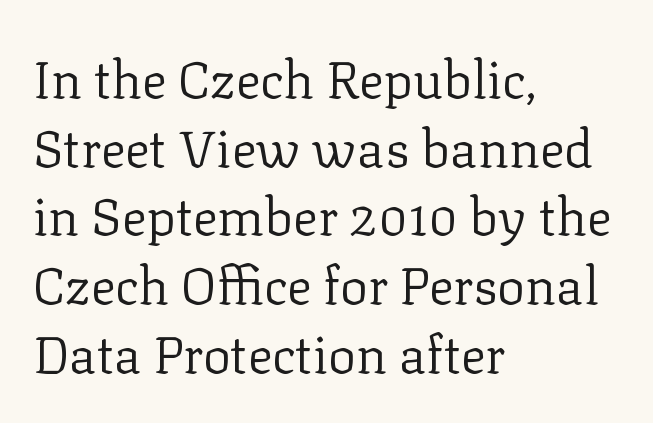
Q: Is the text bold? A: No.
Q: Is the text italic (slanted)? A: No, it is upright.
Q: Is the typeface a serif or a sans-serif typeface? A: Serif.
Q: Is the text underlined? A: No.
Q: How is the paragraph aligned? A: Left-aligned.
Q: Is the spacing between letters normal or unusually wide? A: Normal.
Q: Is the spacing between lines tight, normal or loose? A: Normal.
Q: Width (condensed, normal, or wide)? A: Normal.
Q: Stroke contrast? A: Low.
Q: x-height? A: Medium.
Q: Monospaced? A: No.
